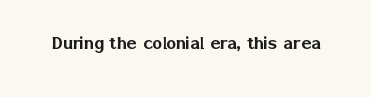
The image shows 21 px text type, upright; set normal letter spacing, not underlined.
